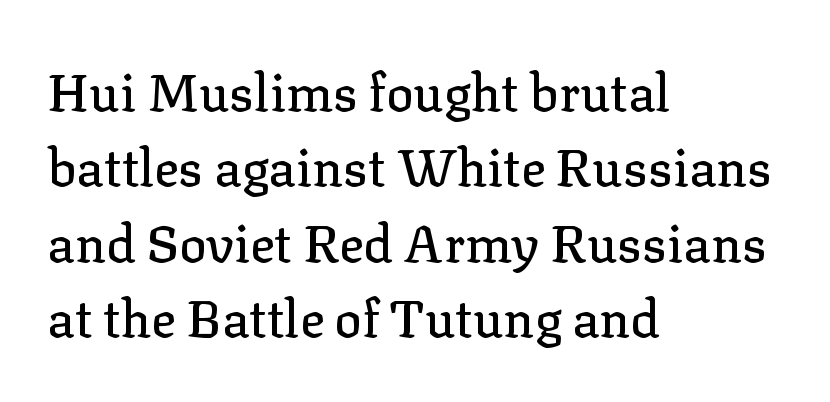
The image shows 51 px serif type, upright; set left-aligned, normal line spacing (1.48x), normal letter spacing, not underlined; low stroke contrast and a medium x-height.
